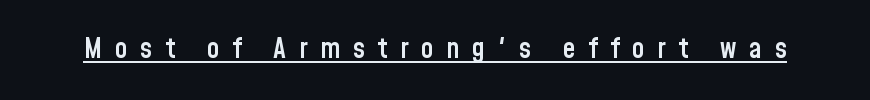
Q: Is the text bold? A: Semi-bold.
Q: Is the text italic (slanted)? A: No, it is upright.
Q: Is the typeface a serif or a sans-serif typeface? A: Sans-serif.
Q: Is the text underlined? A: Yes.
Q: Is the spacing between letters normal or unusually wide? A: Unusually wide.
Q: Width (condensed, normal, or wide)? A: Condensed.
Q: Stroke contrast? A: Low.
Q: x-height? A: Medium.
Q: Monospaced? A: No.
